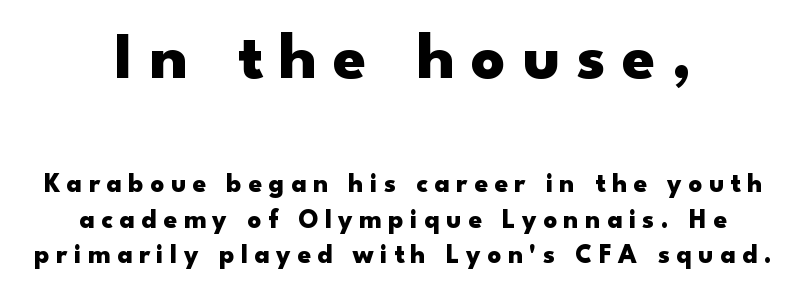
The image shows 67 px heavy, wide sans-serif type, upright; set centered, normal line spacing (1.32x), unusually wide letter spacing (+0.24 em), not underlined; the first (top) block is 2.48x larger; low stroke contrast and a small x-height.
